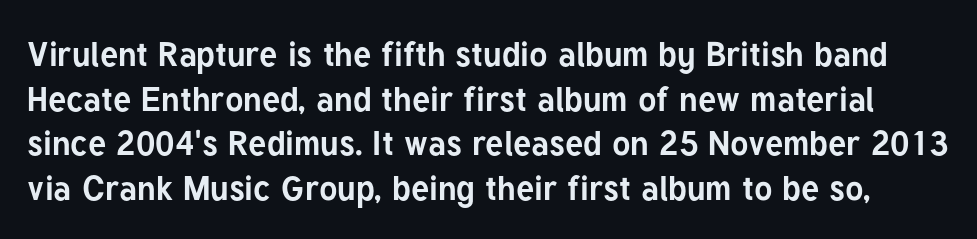
{"serif": "no", "italic": "no", "bold": "yes", "weight": "bold", "width": "normal", "stroke_contrast": "low", "x_height": "medium", "monospaced": "no", "underline": "no", "line_spacing": "normal", "line_spacing_ratio": 1.31, "letter_spacing": "normal", "letter_spacing_em": 0.0, "glyph_px": 34}
